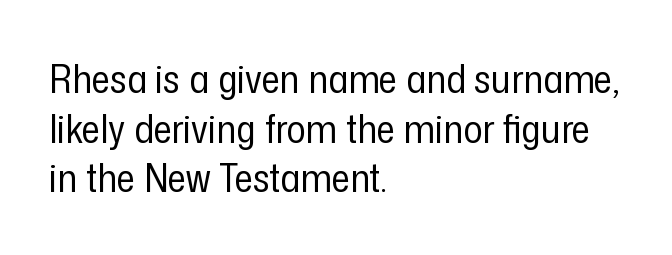
The image shows 40 px regular-weight, condensed sans-serif type, upright; set left-aligned, line spacing 1.24x, normal letter spacing, not underlined; low stroke contrast and a medium x-height.
